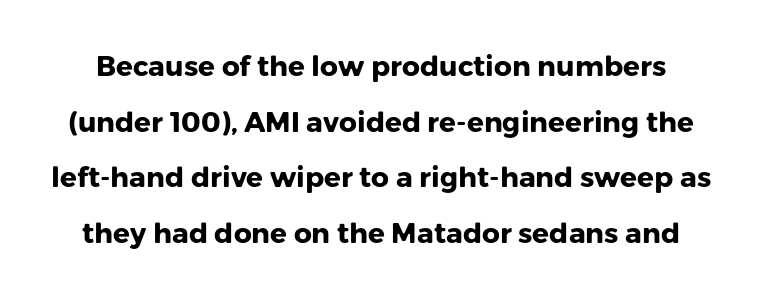
The image shows 28 px heavy sans-serif type, upright; set loose line spacing (1.99x), normal letter spacing, not underlined; low stroke contrast and a medium x-height.
